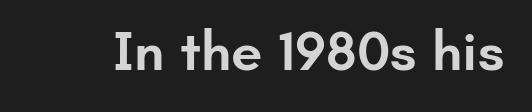
Q: Is the text bold? A: Semi-bold.
Q: Is the text italic (slanted)? A: No, it is upright.
Q: Is the typeface a serif or a sans-serif typeface? A: Sans-serif.
Q: Is the text underlined? A: No.
Q: Is the spacing between letters normal or unusually wide? A: Normal.
Q: Width (condensed, normal, or wide)? A: Normal.
Q: Stroke contrast? A: Low.
Q: x-height? A: Small.
Q: Monospaced? A: No.
